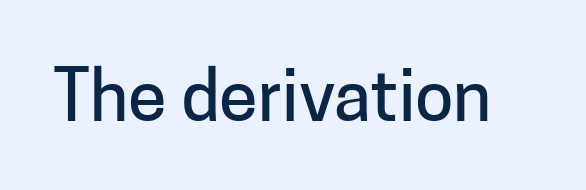
{"serif": "no", "italic": "no", "width": "normal", "stroke_contrast": "low", "x_height": "medium", "monospaced": "no", "underline": "no", "letter_spacing": "normal", "letter_spacing_em": 0.0, "glyph_px": 70}
